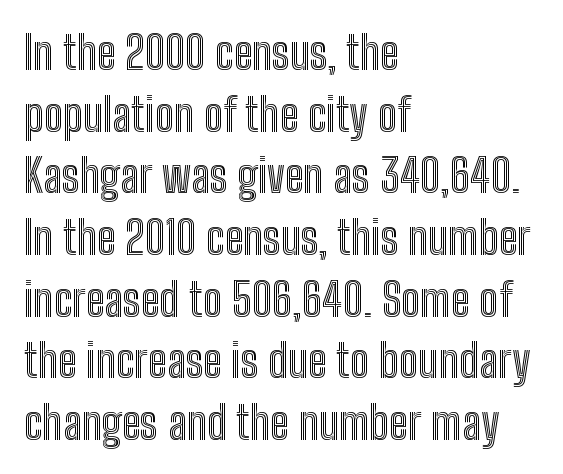
Q: Is the text italic (slanted)? A: No, it is upright.
Q: Is the text underlined? A: No.
Q: How is the paragraph aligned? A: Left-aligned.
Q: Is the spacing between letters normal or unusually wide? A: Normal.
Q: Is the spacing between lines tight, normal or loose? A: Normal.
Q: Width (condensed, normal, or wide)? A: Condensed.
Q: x-height? A: Medium.
Q: Monospaced? A: No.
